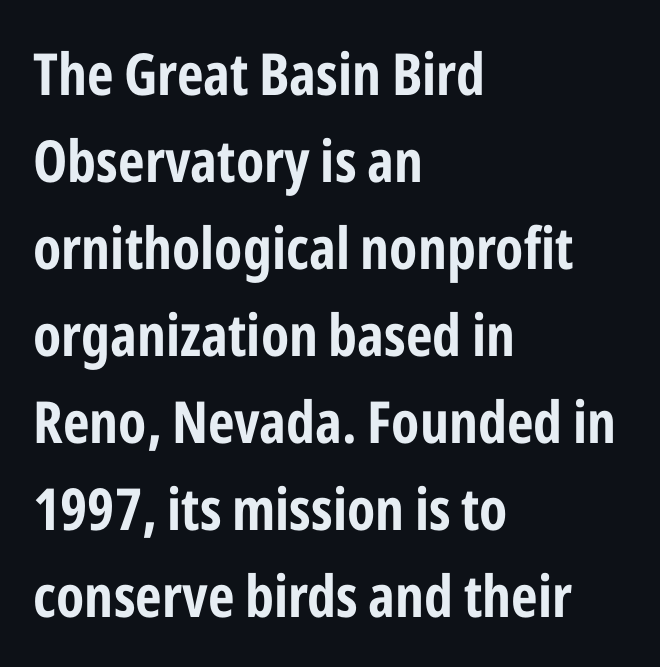
Q: Is the text bold? A: Yes.
Q: Is the text italic (slanted)? A: No, it is upright.
Q: Is the typeface a serif or a sans-serif typeface? A: Sans-serif.
Q: Is the text underlined? A: No.
Q: How is the paragraph aligned? A: Left-aligned.
Q: Is the spacing between letters normal or unusually wide? A: Normal.
Q: Is the spacing between lines tight, normal or loose? A: Normal.
Q: Width (condensed, normal, or wide)? A: Condensed.
Q: Stroke contrast? A: Low.
Q: x-height? A: Medium.
Q: Monospaced? A: No.
